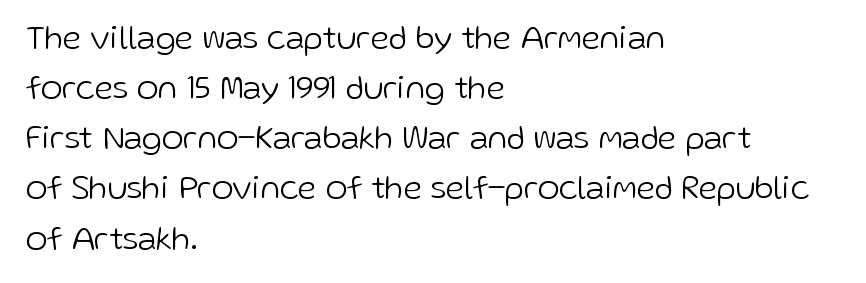
Q: Is the text bold? A: No.
Q: Is the text italic (slanted)? A: No, it is upright.
Q: Is the typeface a serif or a sans-serif typeface? A: Sans-serif.
Q: Is the text underlined? A: No.
Q: How is the paragraph aligned? A: Left-aligned.
Q: Is the spacing between letters normal or unusually wide? A: Normal.
Q: Is the spacing between lines tight, normal or loose? A: Normal.
Q: Width (condensed, normal, or wide)? A: Normal.
Q: Stroke contrast? A: Low.
Q: x-height? A: Medium.
Q: Monospaced? A: No.
